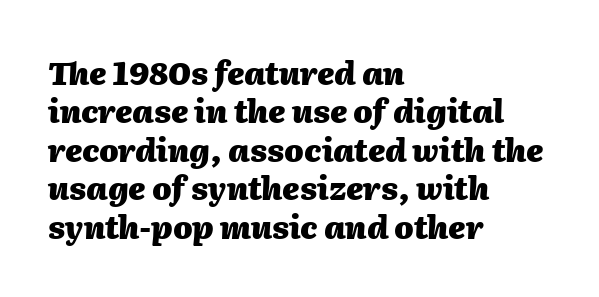
The image shows 31 px heavy type, italic (leaning right); set left-aligned, line spacing 1.24x, normal letter spacing, not underlined; medium stroke contrast and a medium x-height.
